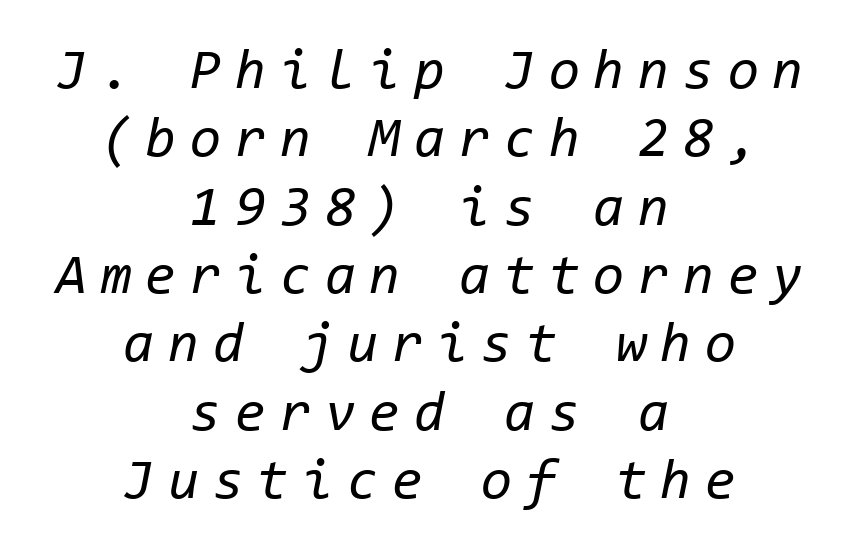
{"italic": "yes", "lean": "right", "slant_degrees": 11, "bold": "no", "weight": "regular", "width": "normal", "stroke_contrast": "low", "x_height": "medium", "monospaced": "yes", "underline": "no", "align": "center", "line_spacing_ratio": 1.22, "letter_spacing": "wide", "letter_spacing_em": 0.25, "glyph_px": 56}
